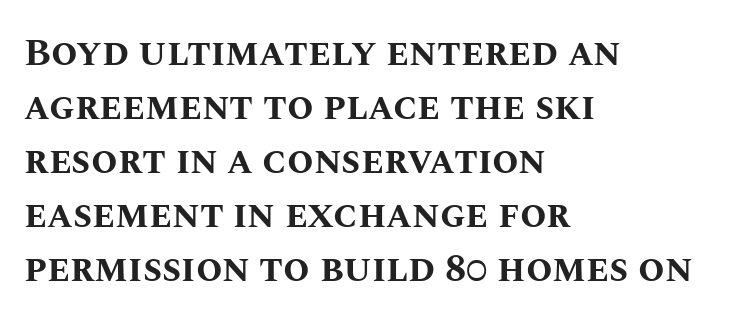
Italic: no, the glyphs are upright roman. Just letters on the line, the space beneath them empty. Leading matches the norm, producing a regular column. Spacing verdict: proportional, widths tailored to each character.
